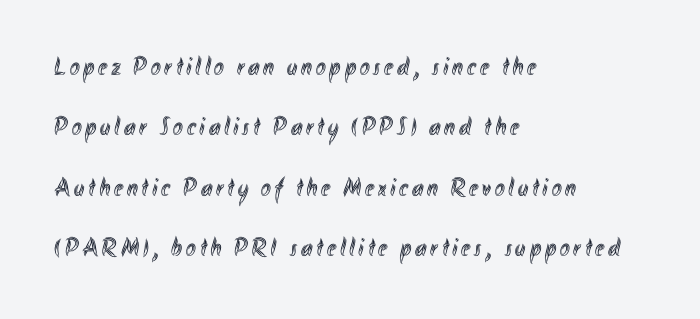
{"underline": "no", "align": "left", "line_spacing": "loose", "line_spacing_ratio": 2.32, "glyph_px": 26}
